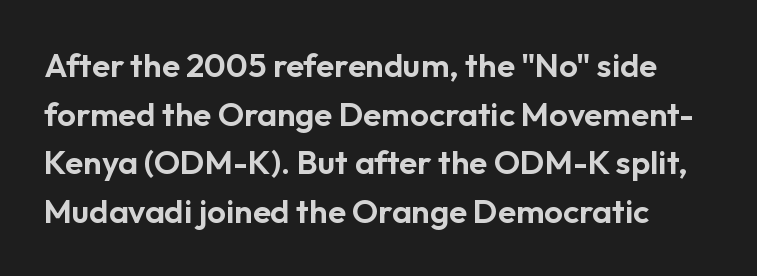
The image shows 33 px sans-serif type, upright; set normal line spacing (1.47x), normal letter spacing, not underlined; low stroke contrast and a medium x-height.
